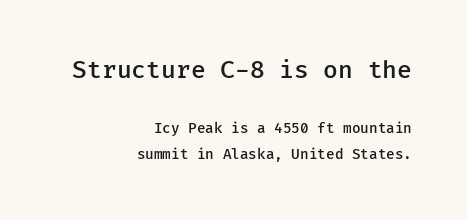
Plain, unruled lines of type. Horizontally, the lines are justified to the trailing edge only. Characters follow at the spacing the type designer built in. This is the regular roman posture of the typeface.
